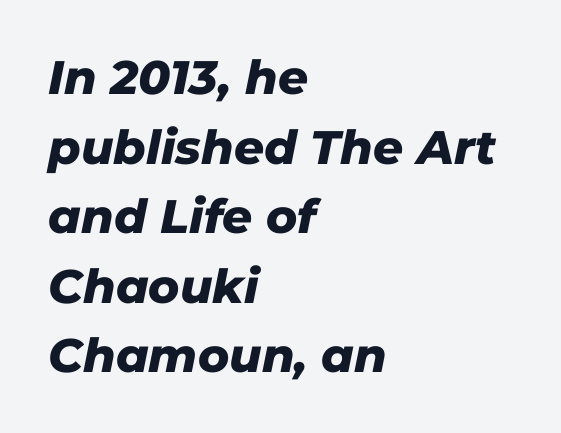
Looks like regular typesetting: each glyph gets only the width it needs. Descenders are the only things crossing below the line. Designer's note — italics engaged. Set as a true bold cut, around the 700 mark. One glance says typical: line gaps are just what's usual.
